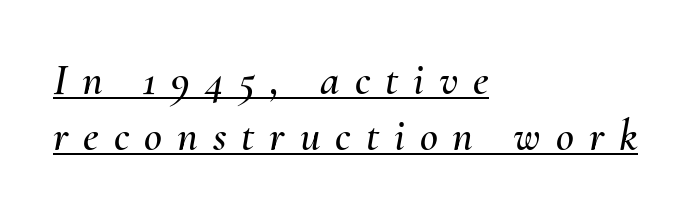
The image shows 44 px text type, italic (leaning right); set left-aligned, normal line spacing (1.27x), unusually wide letter spacing (+0.34 em), underlined; medium stroke contrast and a small x-height.
